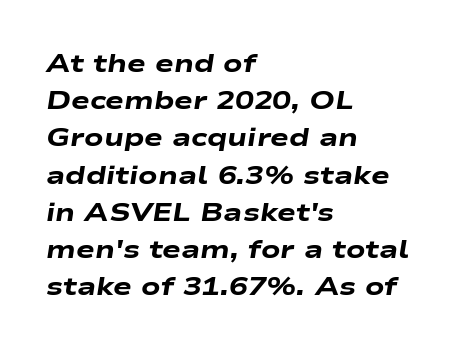
Q: Is the text bold? A: Yes.
Q: Is the text italic (slanted)? A: Yes, it leans right by about 9 degrees.
Q: Is the text underlined? A: No.
Q: How is the paragraph aligned? A: Left-aligned.
Q: Is the spacing between letters normal or unusually wide? A: Normal.
Q: Is the spacing between lines tight, normal or loose? A: Normal.
